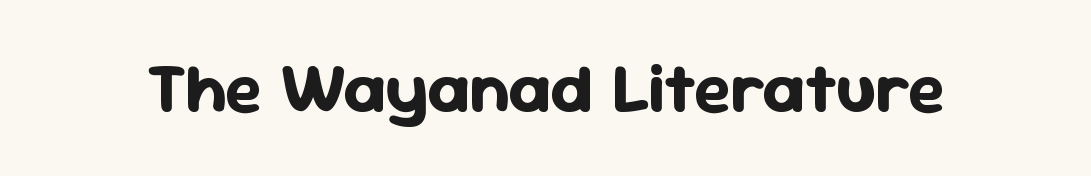
{"serif": "no", "italic": "no", "bold": "yes", "weight": "bold", "width": "normal", "stroke_contrast": "low", "x_height": "medium", "monospaced": "no", "underline": "no", "letter_spacing": "normal", "letter_spacing_em": 0.0, "glyph_px": 69}
